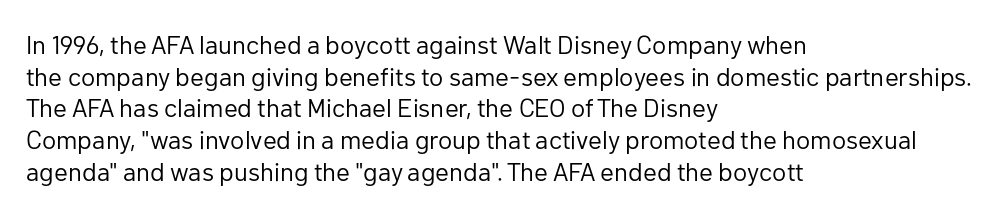
Q: Is the text bold? A: No.
Q: Is the text italic (slanted)? A: No, it is upright.
Q: Is the text underlined? A: No.
Q: How is the paragraph aligned? A: Left-aligned.
Q: Is the spacing between letters normal or unusually wide? A: Normal.
